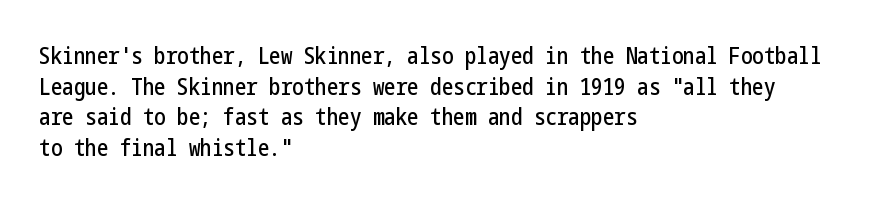
The image shows 23 px text type, upright; set left-aligned, normal line spacing (1.33x), normal letter spacing, not underlined.
